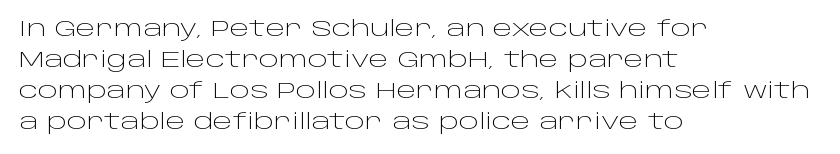
The image shows 21 px text type, upright; set left-aligned, normal line spacing (1.47x), normal letter spacing, not underlined.
